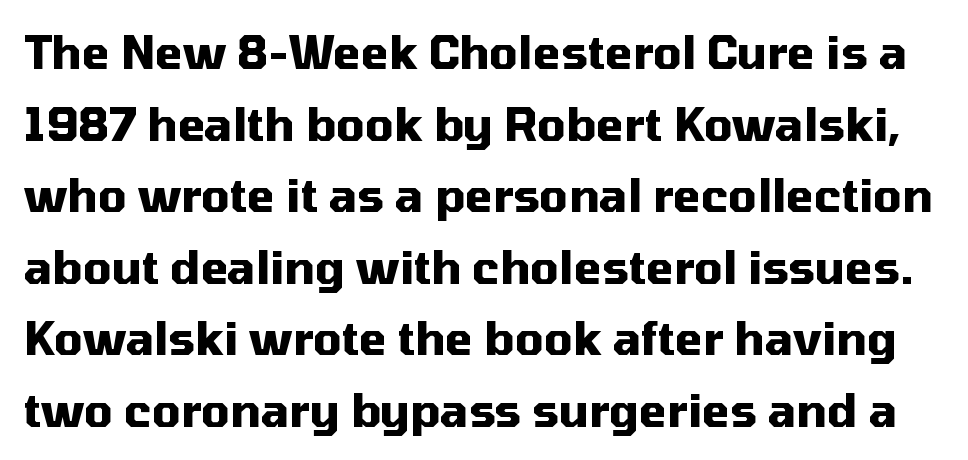
The image shows 45 px heavy sans-serif type, upright; set normal line spacing (1.59x), normal letter spacing, not underlined; medium stroke contrast and a medium x-height.
